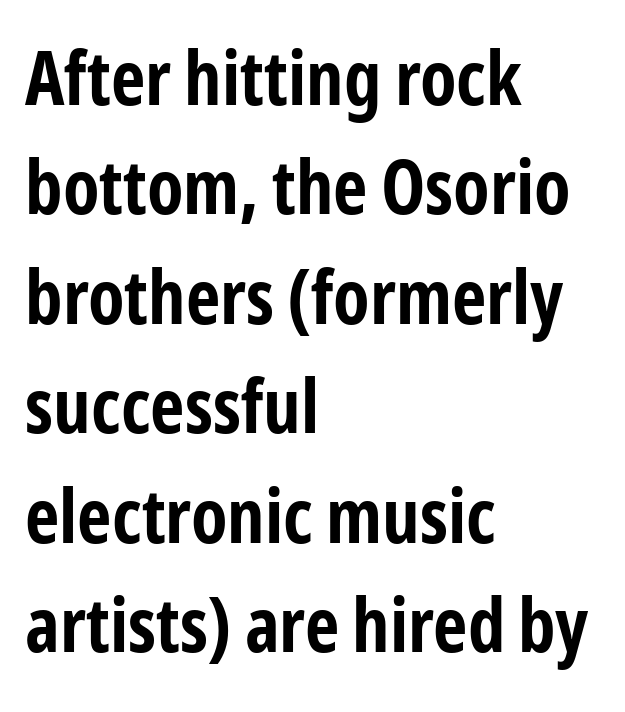
Q: Is the text bold? A: Yes.
Q: Is the text italic (slanted)? A: No, it is upright.
Q: Is the typeface a serif or a sans-serif typeface? A: Sans-serif.
Q: Is the text underlined? A: No.
Q: How is the paragraph aligned? A: Left-aligned.
Q: Is the spacing between letters normal or unusually wide? A: Normal.
Q: Is the spacing between lines tight, normal or loose? A: Normal.
Q: Width (condensed, normal, or wide)? A: Condensed.
Q: Stroke contrast? A: Low.
Q: x-height? A: Medium.
Q: Monospaced? A: No.
